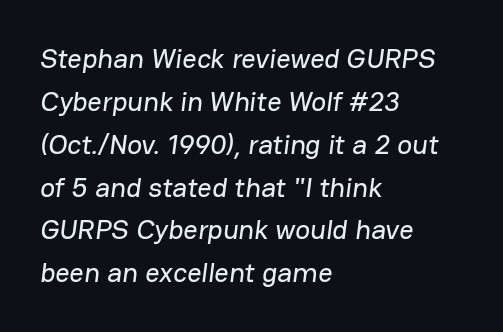
{"serif": "no", "width": "normal", "stroke_contrast": "low", "x_height": "medium", "monospaced": "no", "underline": "no", "align": "left", "line_spacing": "normal", "line_spacing_ratio": 1.53, "letter_spacing": "normal", "letter_spacing_em": 0.0, "glyph_px": 28}
